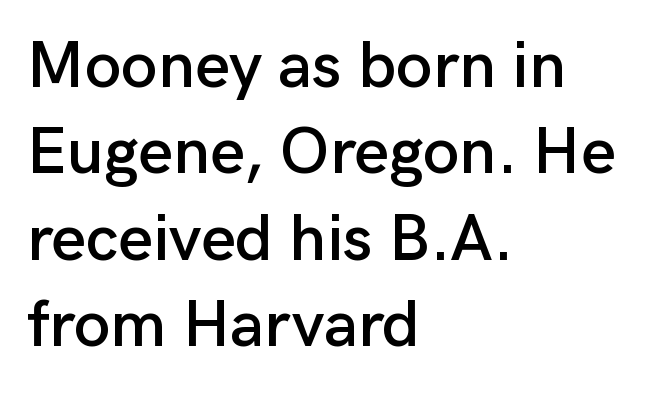
Think of a printed novel: that variable character pitch is what you see here. Short note: letters normally spaced. The paragraph has a hard left edge and a soft right edge. The passage shown is not underscored anywhere. Observe the absence of serifs on each vertical stroke in this sample. Notice how descenders clear the ascenders below comfortably — that's standard leading.
